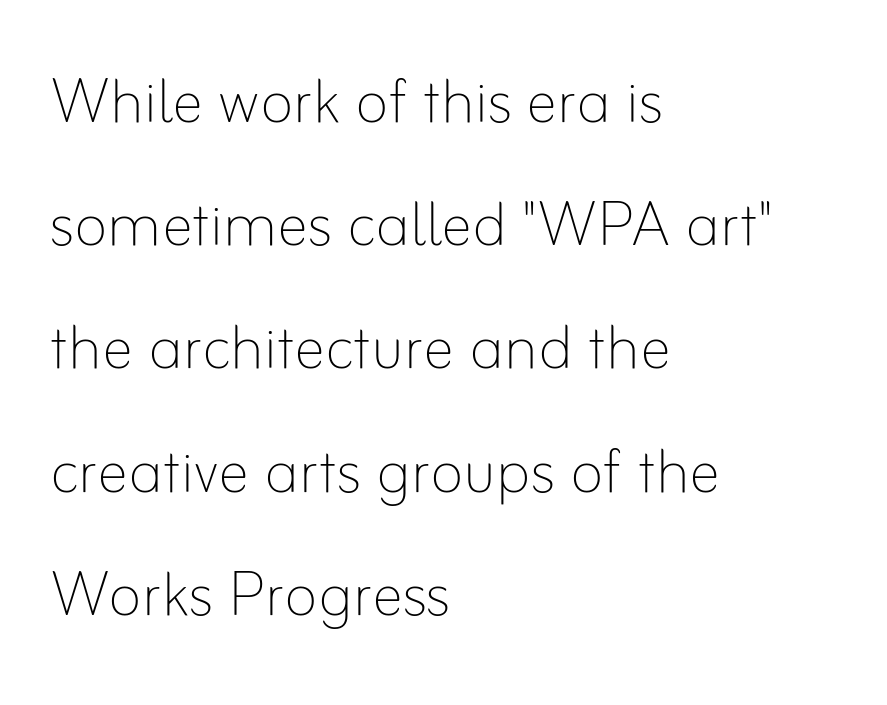
Q: Is the text bold? A: No.
Q: Is the text italic (slanted)? A: No, it is upright.
Q: Is the text underlined? A: No.
Q: How is the paragraph aligned? A: Left-aligned.
Q: Is the spacing between letters normal or unusually wide? A: Normal.
Q: Is the spacing between lines tight, normal or loose? A: Normal.
Q: Width (condensed, normal, or wide)? A: Normal.
Q: Stroke contrast? A: Low.
Q: x-height? A: Small.
Q: Monospaced? A: No.
